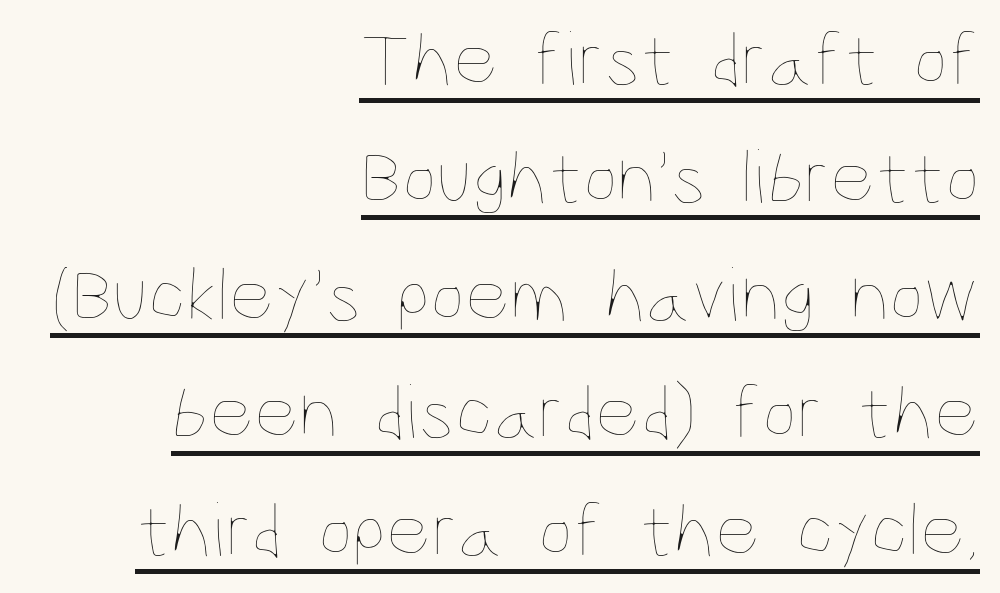
Normally led — the rows are evenly, conventionally spaced. Does the copy run flush right? Yes — the right margin is perfectly even. Every character sits straight up, as roman type does. Character widths vary here, with narrow letters taking less room than wide ones.
